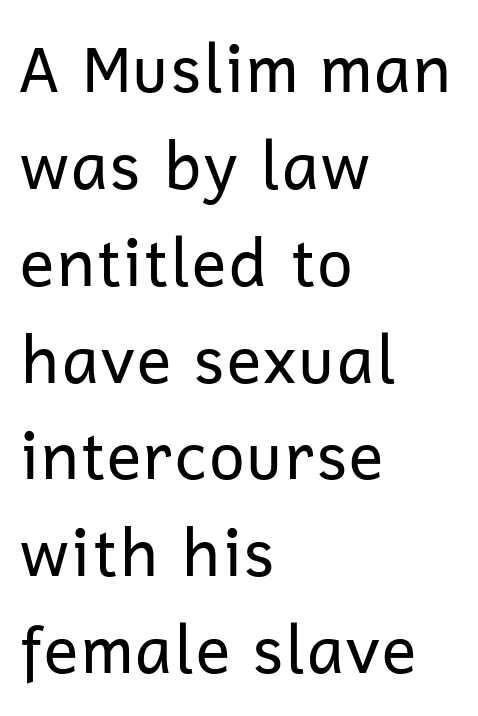
Any mark beneath the type? The region is blank. Compared with typical body copy, the letter spacing here is the same. The face used here is a sans, in the tradition of grotesques and geometrics. A typesetter would mark this as roman, not italic. Vertical stems look standard width or narrower in stroke. You could not count columns in this text — the font is proportionally spaced.
